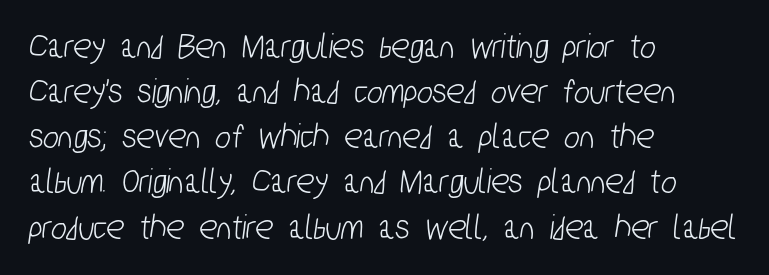
Q: Is the typeface a serif or a sans-serif typeface? A: Sans-serif.
Q: Is the text underlined? A: No.
Q: How is the paragraph aligned? A: Left-aligned.
Q: Is the spacing between letters normal or unusually wide? A: Normal.
Q: Width (condensed, normal, or wide)? A: Condensed.
Q: Stroke contrast? A: Low.
Q: x-height? A: Medium.
Q: Monospaced? A: No.
